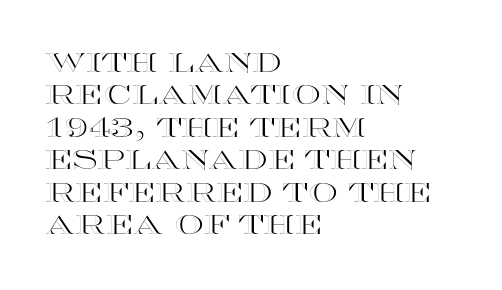
Q: Is the text italic (slanted)? A: No, it is upright.
Q: Is the text underlined? A: No.
Q: How is the paragraph aligned? A: Left-aligned.
Q: Is the spacing between letters normal or unusually wide? A: Normal.
Q: Is the spacing between lines tight, normal or loose? A: Normal.
